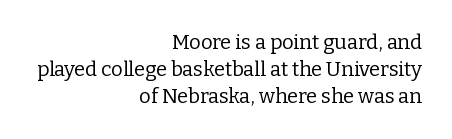
Normally led — the rows are evenly, conventionally spaced. Quick note: not italic, upright. In terms of letterspacing, this is plain default setting. Each line ends at the same right margin while the left side varies. Underlining? Definitely not there.
